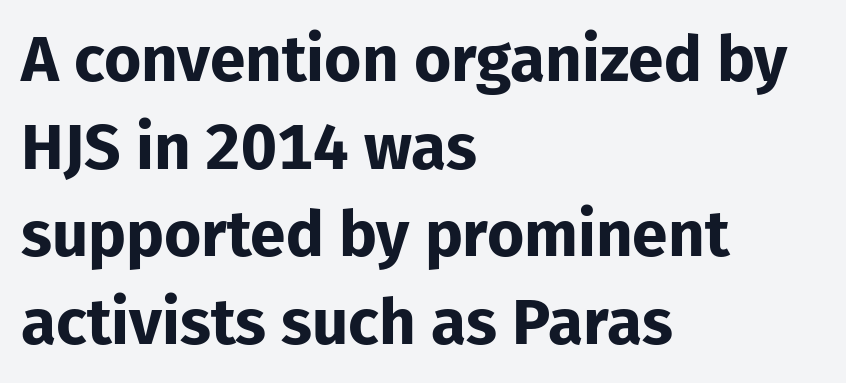
{"serif": "no", "italic": "no", "bold": "yes", "weight": "bold", "width": "normal", "stroke_contrast": "low", "x_height": "medium", "monospaced": "no", "underline": "no", "align": "left", "line_spacing": "normal", "line_spacing_ratio": 1.37, "letter_spacing": "normal", "letter_spacing_em": 0.0, "glyph_px": 64}
